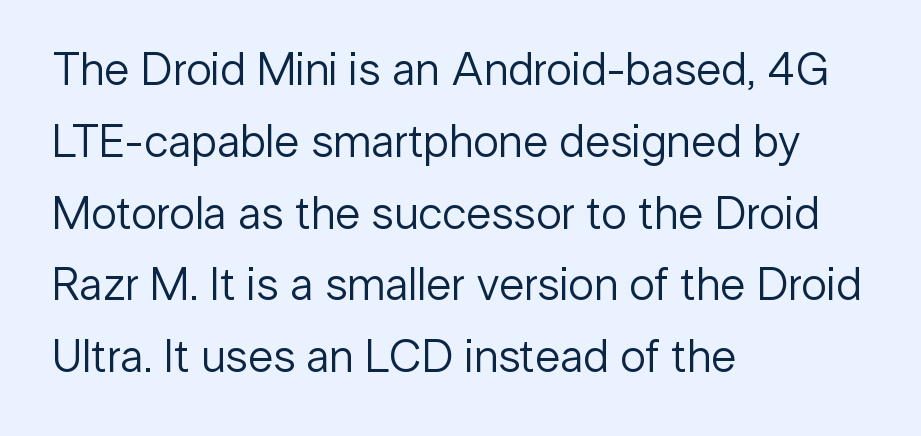
The image shows 46 px regular-weight sans-serif type, upright; set left-aligned, normal line spacing (1.56x), normal letter spacing, not underlined; low stroke contrast and a medium x-height.
